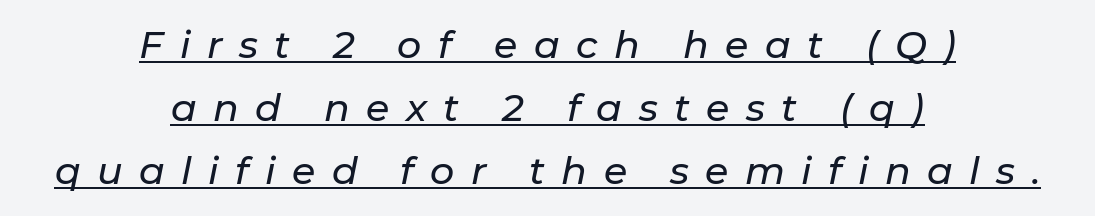
Q: Is the text italic (slanted)? A: Yes, it leans right by about 11 degrees.
Q: Is the text underlined? A: Yes.
Q: How is the paragraph aligned? A: Centered.
Q: Is the spacing between letters normal or unusually wide? A: Unusually wide.
Q: Is the spacing between lines tight, normal or loose? A: Normal.
Q: Width (condensed, normal, or wide)? A: Normal.
Q: Stroke contrast? A: Low.
Q: x-height? A: Medium.
Q: Monospaced? A: No.
